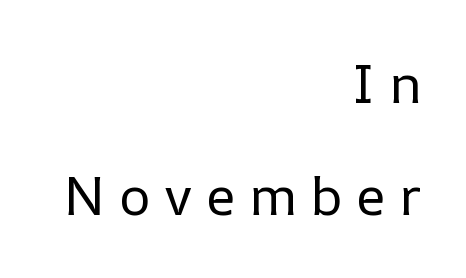
{"italic": "no", "bold": "no", "weight": "regular", "width": "normal", "stroke_contrast": "low", "x_height": "medium", "monospaced": "no", "underline": "no", "align": "right", "line_spacing": "loose", "line_spacing_ratio": 2.08, "letter_spacing": "wide", "letter_spacing_em": 0.25, "glyph_px": 54}
